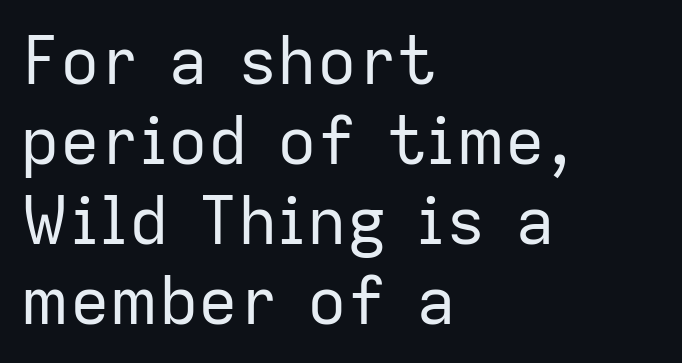
Plain, unruled lines of type. Weight: in the light-to-regular range. Spacing verdict: proportional, widths tailored to each character. No extra tracking has been applied to these lines.
